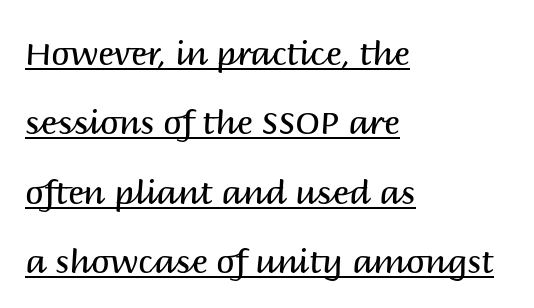
{"serif": "no", "bold": "no", "weight": "regular", "width": "normal", "stroke_contrast": "medium", "x_height": "large", "monospaced": "no", "underline": "yes", "align": "left", "line_spacing": "loose", "line_spacing_ratio": 2.1, "letter_spacing": "normal", "letter_spacing_em": 0.0, "glyph_px": 33}
